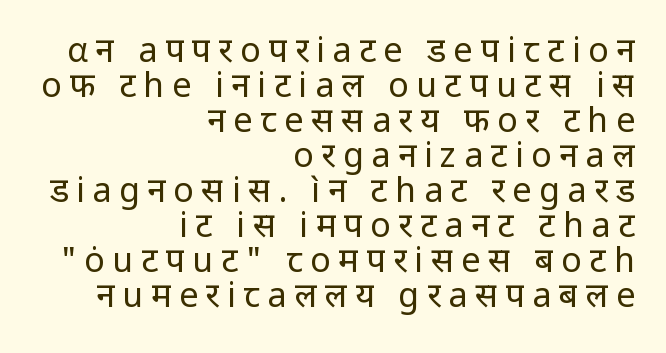
{"serif": "no", "italic": "no", "bold": "no", "weight": "regular", "width": "normal", "stroke_contrast": "low", "x_height": "medium", "monospaced": "no", "underline": "no", "align": "right", "line_spacing": "tight", "line_spacing_ratio": 1.03, "letter_spacing": "wide", "letter_spacing_em": 0.22, "glyph_px": 34}
